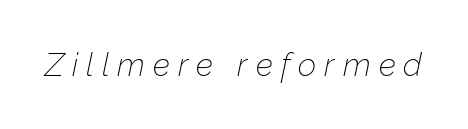
The image shows 32 px thin type, italic (leaning right); set unusually wide letter spacing (+0.25 em), not underlined; low stroke contrast and a medium x-height.
